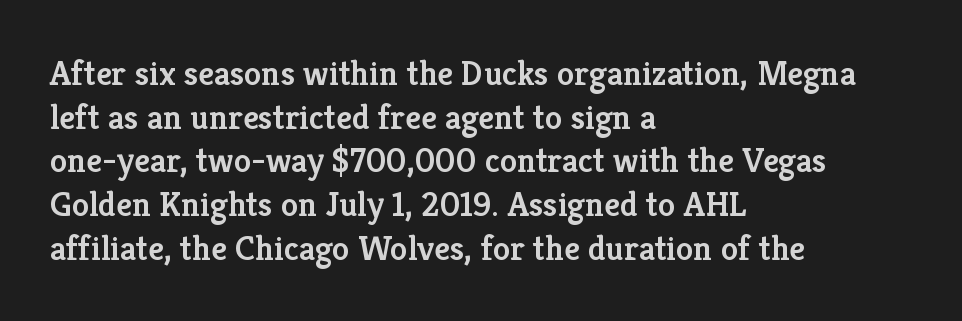
The image shows 35 px semibold serif type, upright; set left-aligned, normal line spacing (1.25x), normal letter spacing, not underlined; low stroke contrast and a medium x-height.
